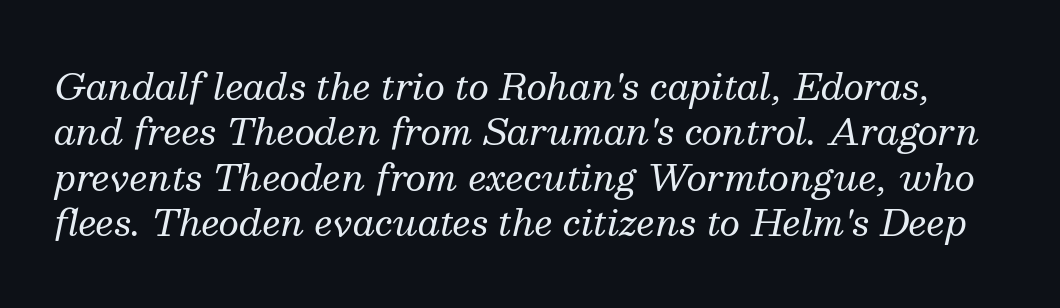
{"serif": "yes", "italic": "yes", "lean": "right", "slant_degrees": 13, "bold": "no", "weight": "regular", "width": "normal", "stroke_contrast": "medium", "x_height": "medium", "monospaced": "no", "underline": "no", "line_spacing": "normal", "line_spacing_ratio": 1.26, "letter_spacing": "normal", "letter_spacing_em": 0.0, "glyph_px": 36}
